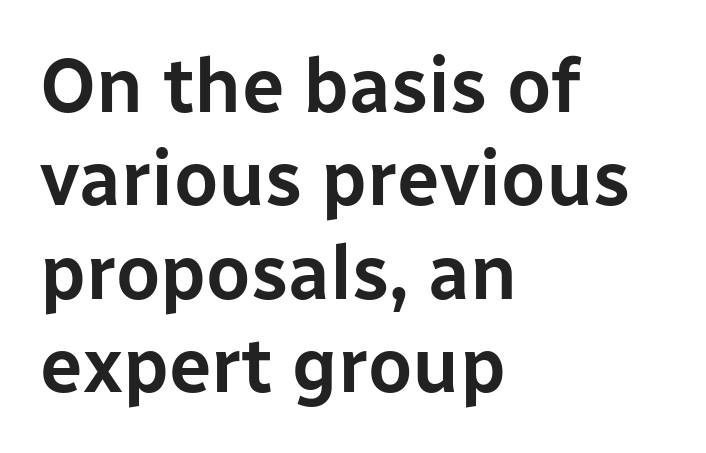
Q: Is the text italic (slanted)? A: No, it is upright.
Q: Is the typeface a serif or a sans-serif typeface? A: Sans-serif.
Q: Is the text underlined? A: No.
Q: How is the paragraph aligned? A: Left-aligned.
Q: Is the spacing between letters normal or unusually wide? A: Normal.
Q: Width (condensed, normal, or wide)? A: Normal.
Q: Stroke contrast? A: Low.
Q: x-height? A: Medium.
Q: Monospaced? A: No.
